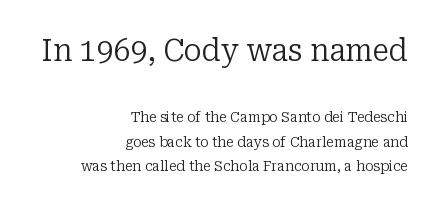
The image shows 30 px regular-weight serif type, upright; set right-aligned, line spacing 1.74x, normal letter spacing, not underlined; the first (top) block is 2.14x larger; low stroke contrast and a medium x-height.
